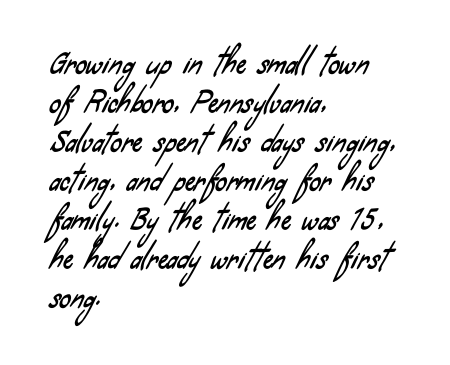
The image shows 28 px condensed sans-serif type; set left-aligned, normal line spacing (1.39x), normal letter spacing, not underlined; low stroke contrast and a small x-height.
